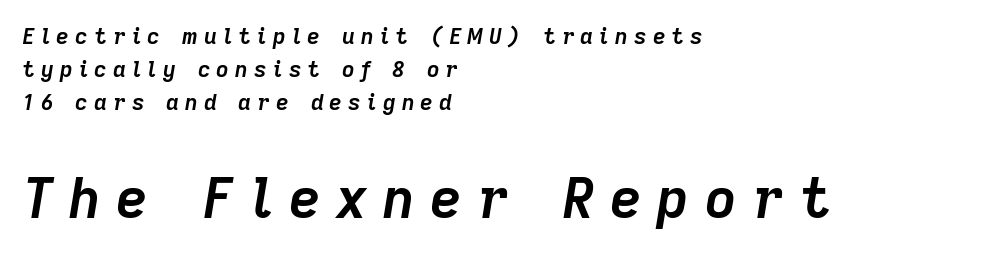
Check the space under the baseline: it is left empty. Every row of glyphs begins at an identical x-position on the left. The horizontal fit of the characters is loose and conspicuously gappy. These lines were composed using italics.
